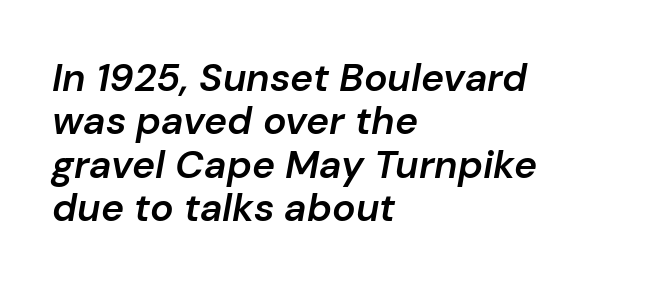
The image shows 39 px semibold type, italic (leaning right); set left-aligned, tight line spacing (1.11x), normal letter spacing, not underlined; low stroke contrast and a medium x-height.
